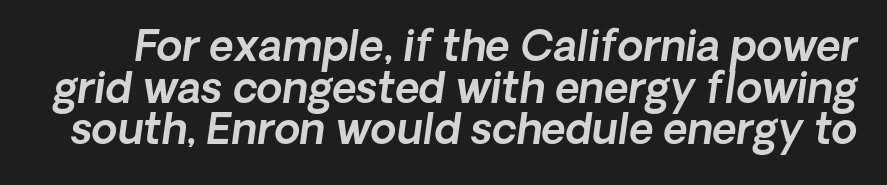
Are there feet on the stems? There aren't — it's a sans. Cramped leading. Spacing between characters is what you'd get straight out of the box. The string is rendered with underlining switched off.
